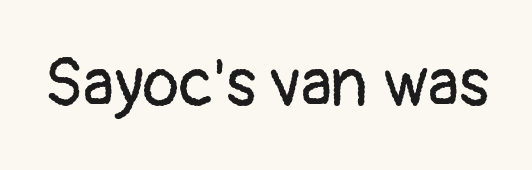
Q: Is the text bold? A: No.
Q: Is the text italic (slanted)? A: No, it is upright.
Q: Is the typeface a serif or a sans-serif typeface? A: Sans-serif.
Q: Is the text underlined? A: No.
Q: Is the spacing between letters normal or unusually wide? A: Normal.
Q: Width (condensed, normal, or wide)? A: Normal.
Q: Stroke contrast? A: Low.
Q: x-height? A: Medium.
Q: Monospaced? A: No.
